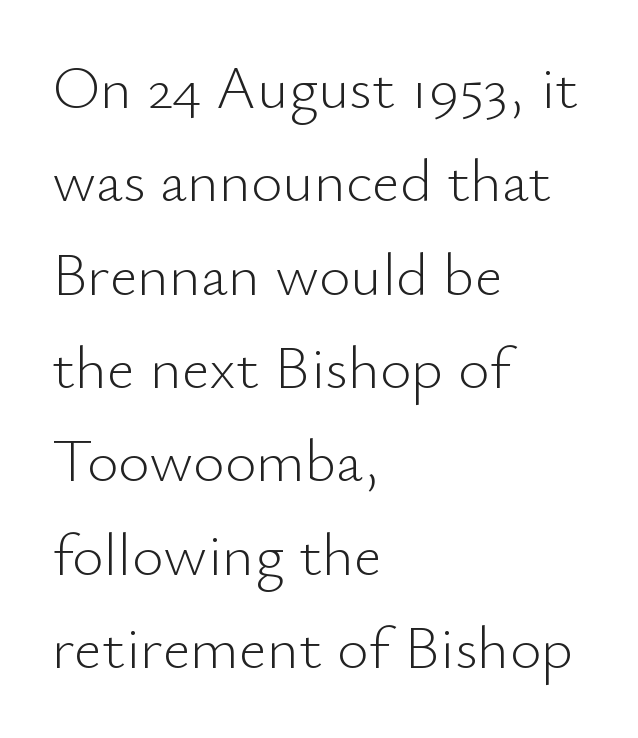
Reading down the block, your eye returns to a fixed left position each line. Nobody touched the tracking dial on this one. Stroke mass is kept to a normal reading level or below. The glyphs in this specimen are sans serif. The letters advance in unequal steps, a hallmark of proportional type.
